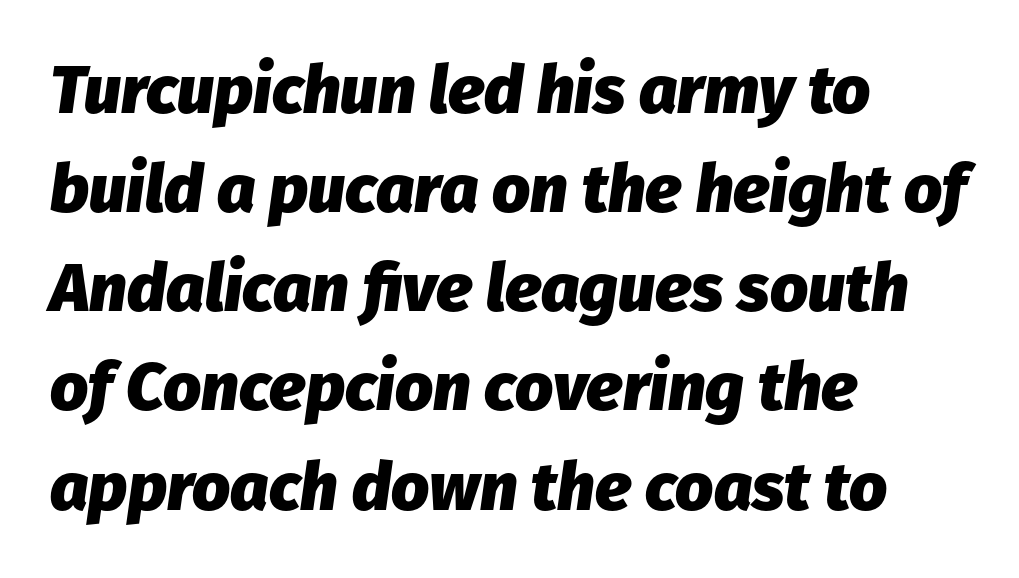
The image shows 67 px heavy type, italic (leaning right); set left-aligned, normal line spacing (1.48x), normal letter spacing, not underlined; low stroke contrast and a medium x-height.
